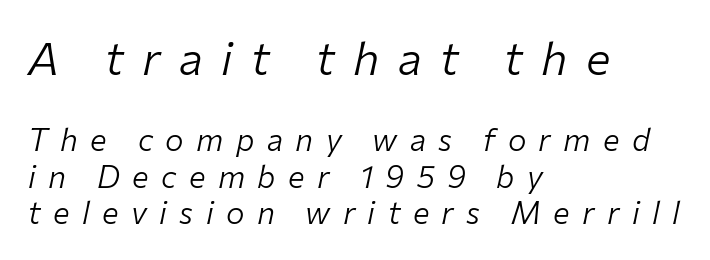
The image shows 46 px light type, italic (leaning right); set left-aligned, line spacing 1.18x, unusually wide letter spacing (+0.4 em), not underlined; the first (top) block is 1.48x larger; low stroke contrast and a medium x-height.
